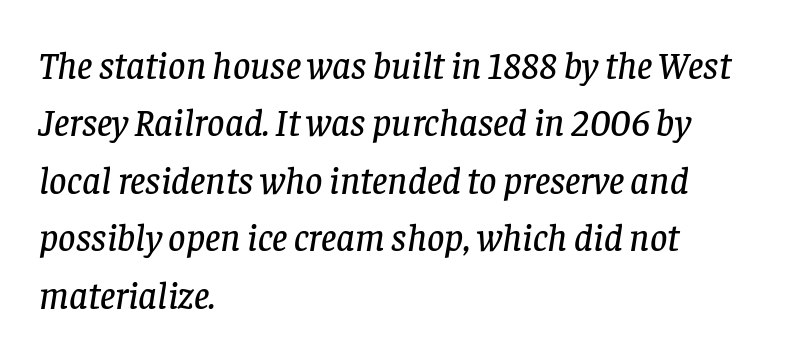
The image shows 38 px serif type, italic (leaning right); set left-aligned, normal line spacing (1.51x), normal letter spacing, not underlined; low stroke contrast and a large x-height.
